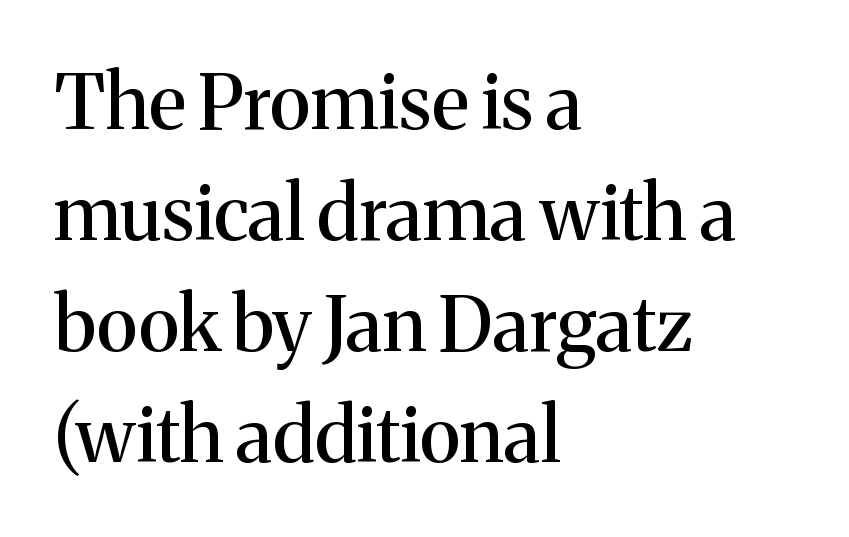
Q: Is the text italic (slanted)? A: No, it is upright.
Q: Is the typeface a serif or a sans-serif typeface? A: Serif.
Q: Is the text underlined? A: No.
Q: How is the paragraph aligned? A: Left-aligned.
Q: Is the spacing between letters normal or unusually wide? A: Normal.
Q: Is the spacing between lines tight, normal or loose? A: Normal.
Q: Width (condensed, normal, or wide)? A: Normal.
Q: Stroke contrast? A: Medium.
Q: x-height? A: Medium.
Q: Monospaced? A: No.
